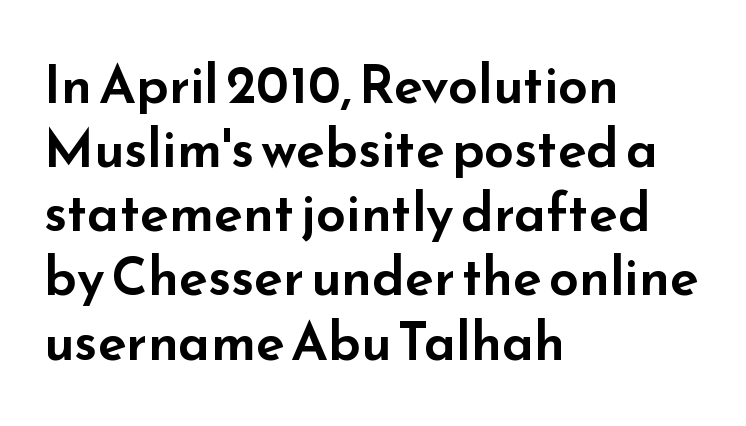
The image shows 53 px wide sans-serif type, upright; set left-aligned, line spacing 1.21x, normal letter spacing, not underlined; low stroke contrast and a small x-height.
